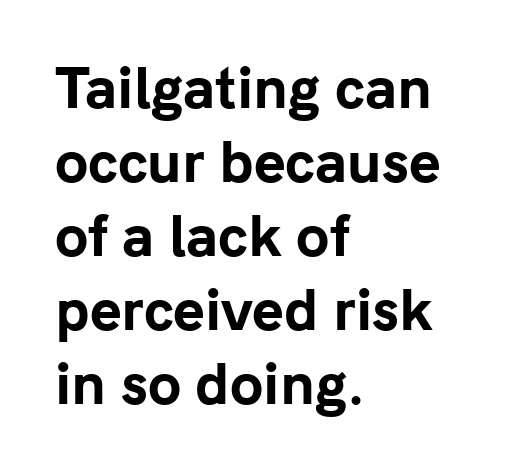
Q: Is the text bold? A: Yes.
Q: Is the text italic (slanted)? A: No, it is upright.
Q: Is the typeface a serif or a sans-serif typeface? A: Sans-serif.
Q: Is the text underlined? A: No.
Q: How is the paragraph aligned? A: Left-aligned.
Q: Is the spacing between letters normal or unusually wide? A: Normal.
Q: Is the spacing between lines tight, normal or loose? A: Normal.
Q: Width (condensed, normal, or wide)? A: Normal.
Q: Stroke contrast? A: Low.
Q: x-height? A: Medium.
Q: Monospaced? A: No.
